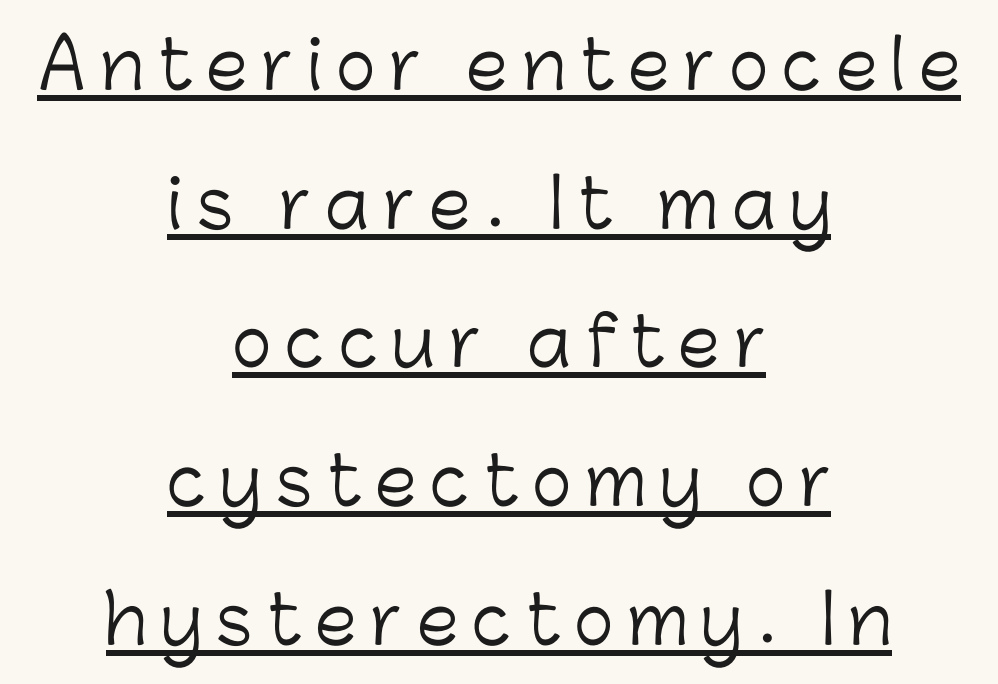
Q: Is the text bold? A: No.
Q: Is the text italic (slanted)? A: No, it is upright.
Q: Is the typeface a serif or a sans-serif typeface? A: Sans-serif.
Q: Is the text underlined? A: Yes.
Q: How is the paragraph aligned? A: Centered.
Q: Is the spacing between letters normal or unusually wide? A: Unusually wide.
Q: Is the spacing between lines tight, normal or loose? A: Loose.
Q: Width (condensed, normal, or wide)? A: Normal.
Q: Stroke contrast? A: Low.
Q: x-height? A: Medium.
Q: Monospaced? A: No.
